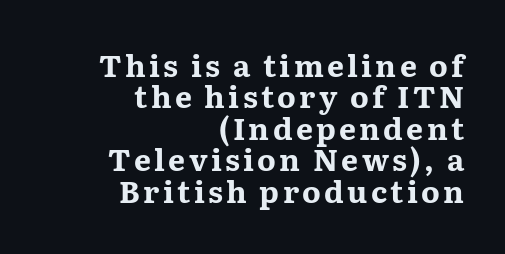
Observe the serifs anchoring each vertical stroke in this sample. Glance below the letters and you will spot only blank space. The typesetting leans heavy: a genuine bold. Typeset ragged left — the right edge is the straight one. Rendered with straight, roman letterforms.
